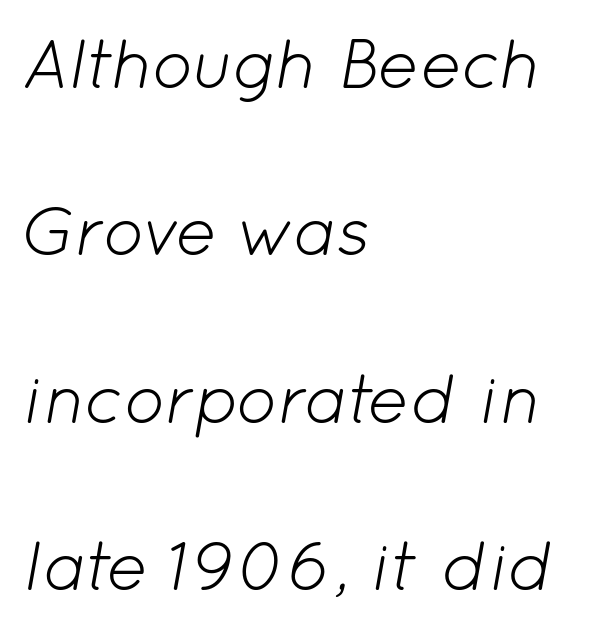
The horizontal fit of the characters is conventional and even. Decoration check: the copy has no underline. Proportional: the letters do not fall into vertical columns. Interline gaps are noticeably wide in this sample. The rendering applies a slant to the glyphs.
